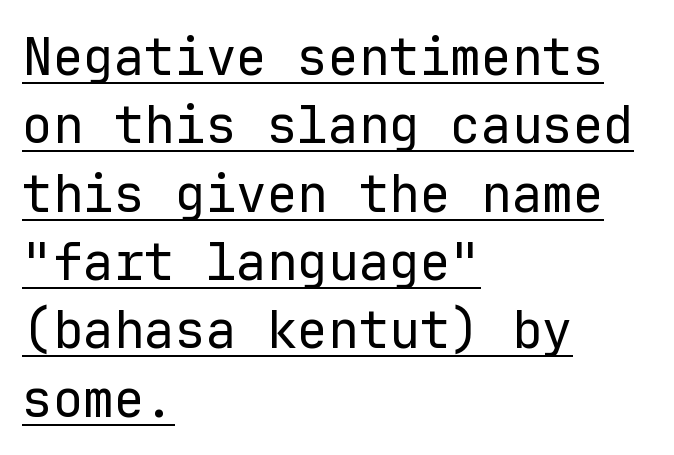
The image shows 51 px regular-weight sans-serif type, upright, monospaced; set left-aligned, normal line spacing (1.34x), normal letter spacing, underlined; low stroke contrast and a medium x-height.
